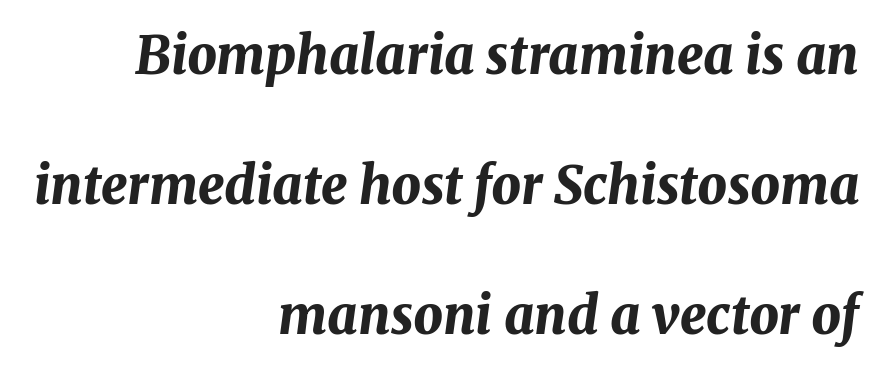
Honestly, the letter spacing is just normal — you wouldn't notice it. Tall strokes in this sample are angled rather than plumb. Reading down the column, the eye jumps a long way to each next line. Reading down the block, your eye finds every line finishing at a fixed right position.
